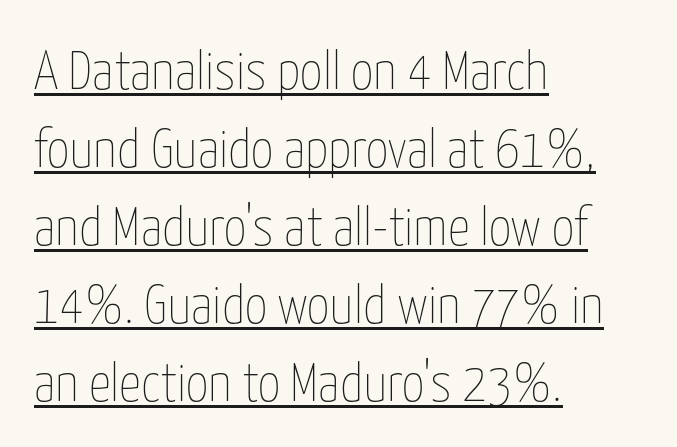
Q: Is the text bold? A: No.
Q: Is the text italic (slanted)? A: No, it is upright.
Q: Is the text underlined? A: Yes.
Q: How is the paragraph aligned? A: Left-aligned.
Q: Is the spacing between letters normal or unusually wide? A: Normal.
Q: Is the spacing between lines tight, normal or loose? A: Normal.
Q: Width (condensed, normal, or wide)? A: Condensed.
Q: Stroke contrast? A: Low.
Q: x-height? A: Medium.
Q: Monospaced? A: No.
